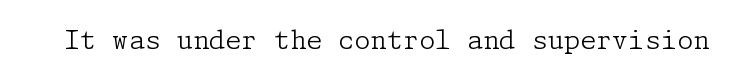
A roman cut, with each character standing at attention. Decoration check: the copy has no underline. The gaps between neighbouring characters are ordinary and unremarkable. Bold? No — there's no thickening of the strokes.
